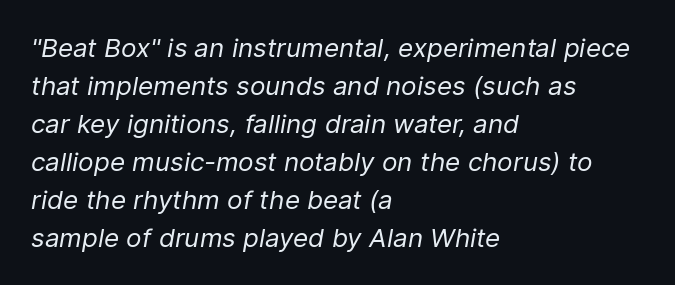
The image shows 26 px text type, italic (leaning right); set left-aligned, normal line spacing (1.46x), normal letter spacing, not underlined.
